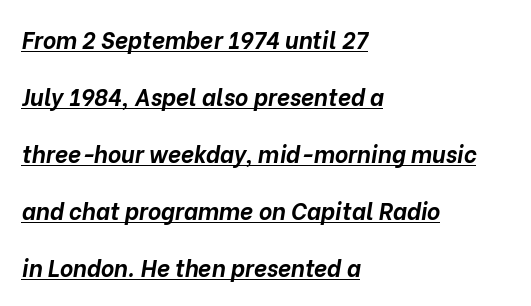
Is the type bold? Yes — the strokes are clearly thick and heavy. This sample trades compactness for vertical openness between lines. Designer's note — italics engaged. Does the copy run flush right? No — it runs flush left.
